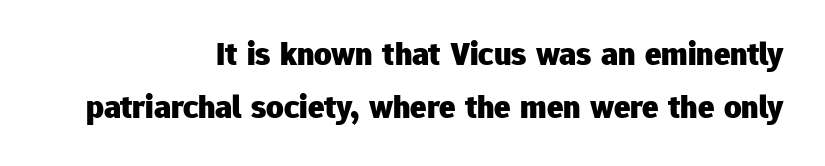
{"serif": "no", "italic": "no", "bold": "yes", "weight": "heavy", "width": "normal", "stroke_contrast": "low", "x_height": "medium", "monospaced": "no", "underline": "no", "align": "right", "line_spacing": "normal", "line_spacing_ratio": 1.55, "letter_spacing": "normal", "letter_spacing_em": 0.0, "glyph_px": 34}
